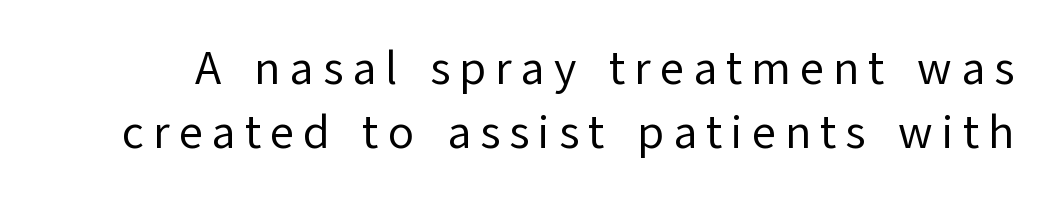
{"serif": "no", "italic": "no", "bold": "no", "weight": "regular", "width": "normal", "stroke_contrast": "low", "x_height": "medium", "monospaced": "no", "underline": "no", "line_spacing": "normal", "line_spacing_ratio": 1.36, "glyph_px": 47}
